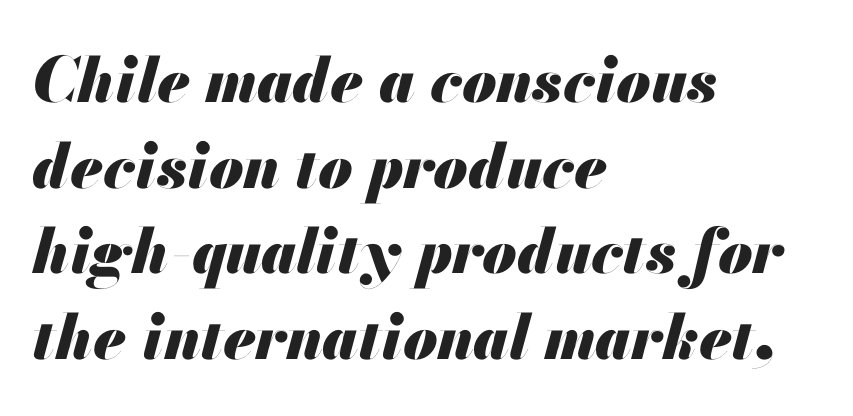
The letters sit at their default tracking, neither squeezed nor spread. Line beginnings align vertically; line endings do not. Caption: bold face, heavy strokes. Tall strokes in this sample are angled rather than plumb.
